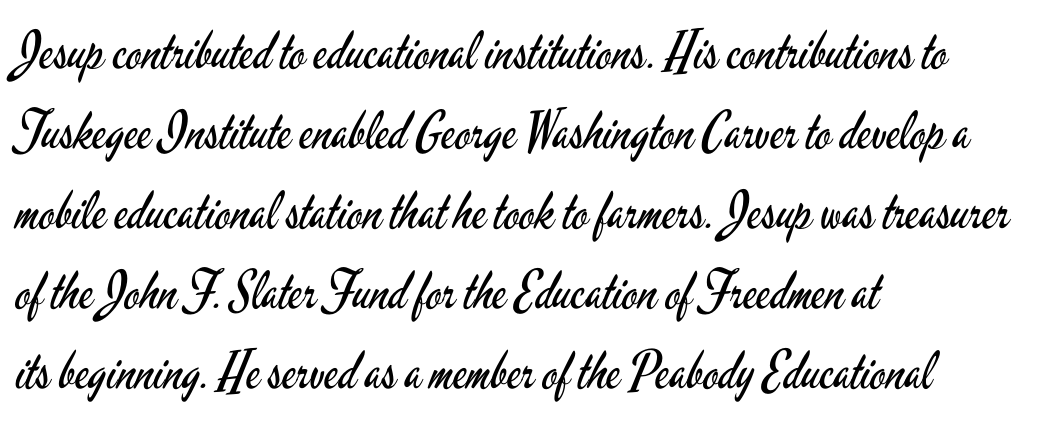
Q: Is the text bold? A: No.
Q: Is the text italic (slanted)? A: Yes.
Q: Is the typeface a serif or a sans-serif typeface? A: Sans-serif.
Q: Is the text underlined? A: No.
Q: How is the paragraph aligned? A: Left-aligned.
Q: Is the spacing between letters normal or unusually wide? A: Normal.
Q: Is the spacing between lines tight, normal or loose? A: Normal.
Q: Width (condensed, normal, or wide)? A: Condensed.
Q: Stroke contrast? A: Low.
Q: x-height? A: Small.
Q: Monospaced? A: No.
